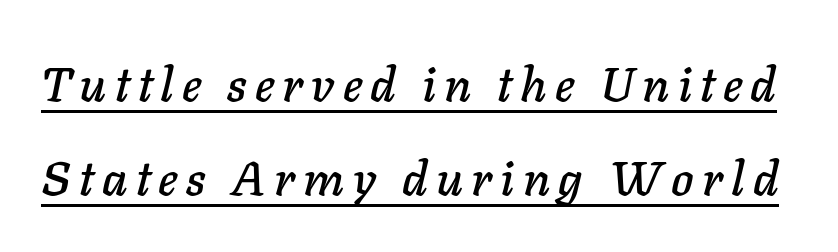
Q: Is the text italic (slanted)? A: Yes, it leans right by about 11 degrees.
Q: Is the text underlined? A: Yes.
Q: Is the spacing between lines tight, normal or loose? A: Loose.
Q: Width (condensed, normal, or wide)? A: Normal.
Q: Stroke contrast? A: Low.
Q: x-height? A: Medium.
Q: Monospaced? A: No.
